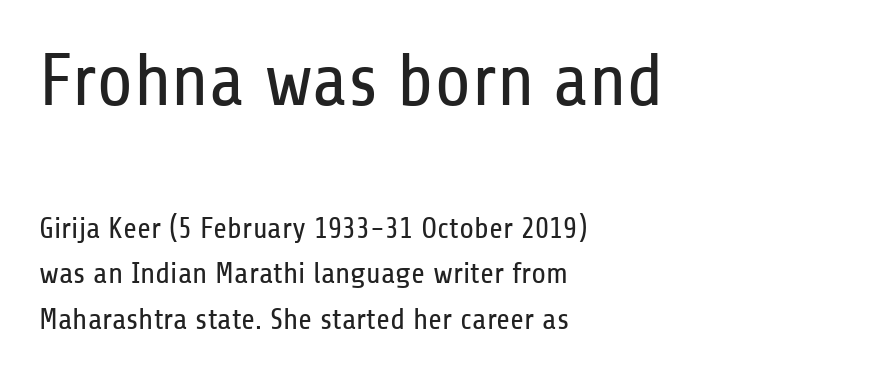
Compared with a centered layout, this one pins lines to the left instead. If you measured baseline to baseline, you'd find a middling distance. Does the lettering tilt? It doesn't — this is upright. The letters sit at their default tracking, neither squeezed nor spread.
